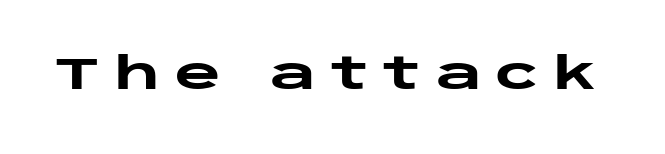
The type is letterspaced generously, with wide tracking. This sample has the flowing, uneven cadence of proportional lettering. Descender tails drop into unmarked territory. Nothing sits at the stroke ends, so this counts as sans-serif. When letters stand straight like this, we call the style roman or upright.
